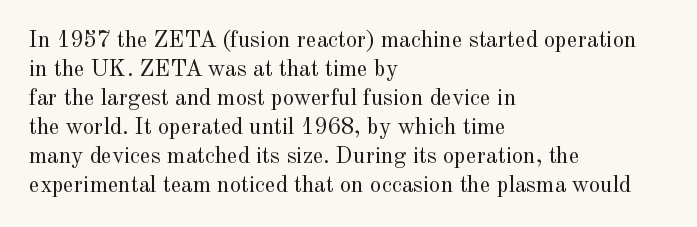
A typesetter would call this zero additional tracking. If you drew a line through each stem, it would be perfectly vertical. This block has exactly the height ordinary leading produces. Teacher's note: observe the even left margin — that is flush-left alignment. The area under the type is left untouched. This is not heavy type; no bold has been used.
